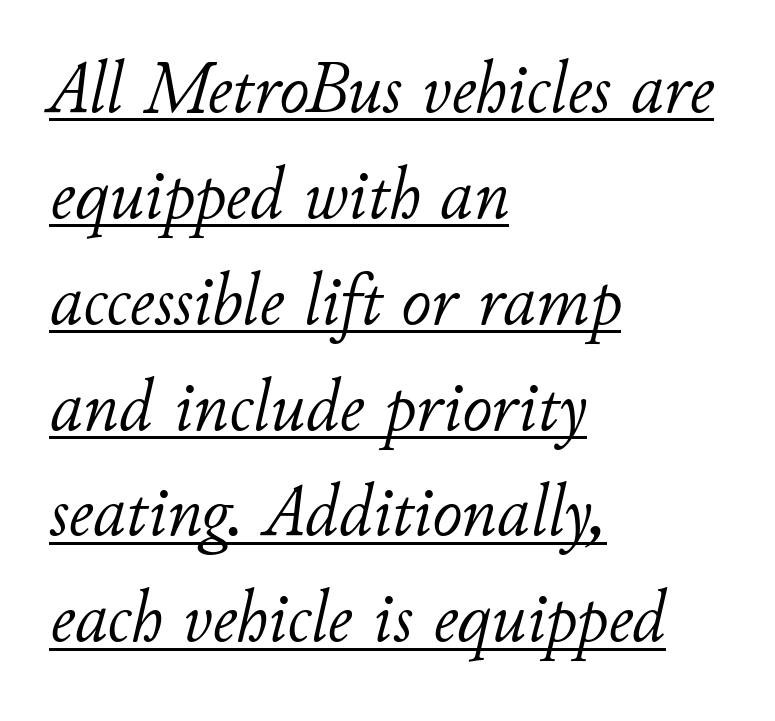
The image shows 73 px light type, italic (leaning right); set left-aligned, normal line spacing (1.45x), normal letter spacing, underlined; low stroke contrast and a small x-height.
